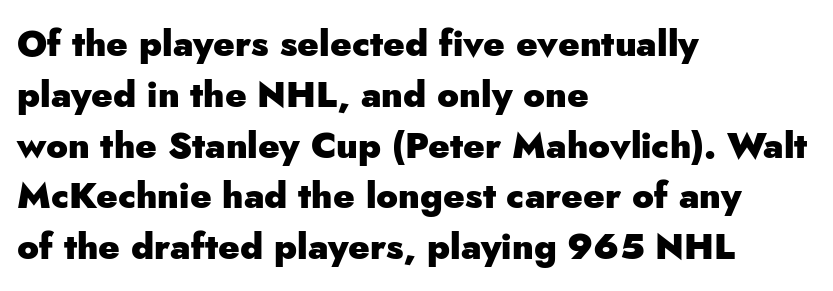
Q: Is the text bold? A: Yes.
Q: Is the text italic (slanted)? A: No, it is upright.
Q: Is the typeface a serif or a sans-serif typeface? A: Sans-serif.
Q: Is the text underlined? A: No.
Q: How is the paragraph aligned? A: Left-aligned.
Q: Is the spacing between letters normal or unusually wide? A: Normal.
Q: Is the spacing between lines tight, normal or loose? A: Normal.
Q: Width (condensed, normal, or wide)? A: Normal.
Q: Stroke contrast? A: Low.
Q: x-height? A: Small.
Q: Monospaced? A: No.
